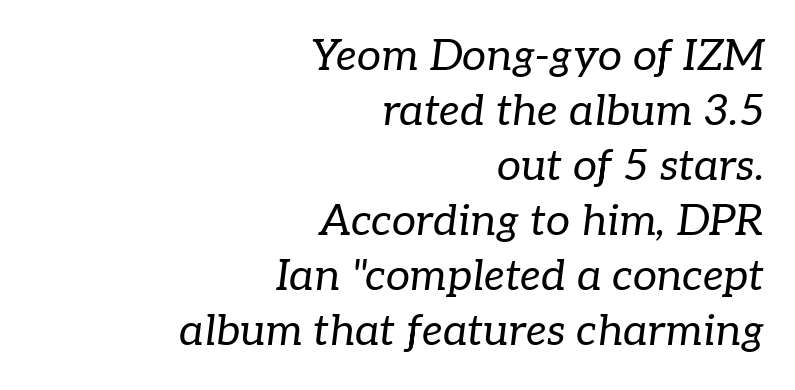
Varying glyph widths throughout — classic text-font behaviour. These lines stack with their right ends in a neat column. Compared with typical paragraphs, the rows here are spaced about the same. Examine the stroke ends and you'll spot serifs. Heaviness? Minimal to ordinary, like unemphasized prose.
